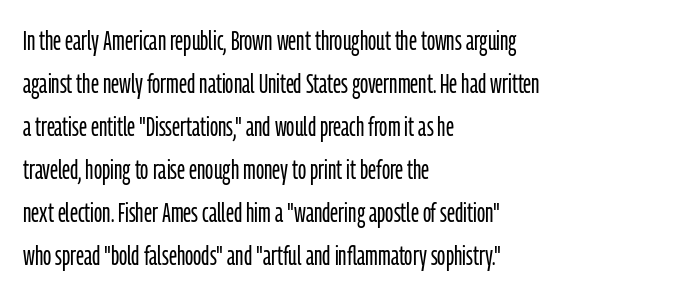
Line beginnings align vertically; line endings do not. Quick note: not italic, upright. No chunkiness to these letters — they're not bold. Default kerning and tracking; the words read as compact shapes.
